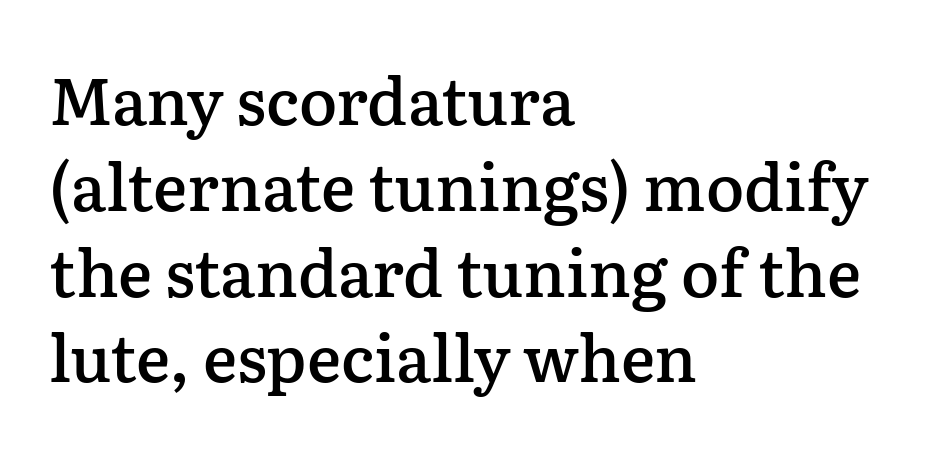
Q: Is the text bold? A: Semi-bold.
Q: Is the text italic (slanted)? A: No, it is upright.
Q: Is the typeface a serif or a sans-serif typeface? A: Serif.
Q: Is the text underlined? A: No.
Q: How is the paragraph aligned? A: Left-aligned.
Q: Is the spacing between letters normal or unusually wide? A: Normal.
Q: Is the spacing between lines tight, normal or loose? A: Normal.
Q: Width (condensed, normal, or wide)? A: Normal.
Q: Stroke contrast? A: Low.
Q: x-height? A: Medium.
Q: Monospaced? A: No.
